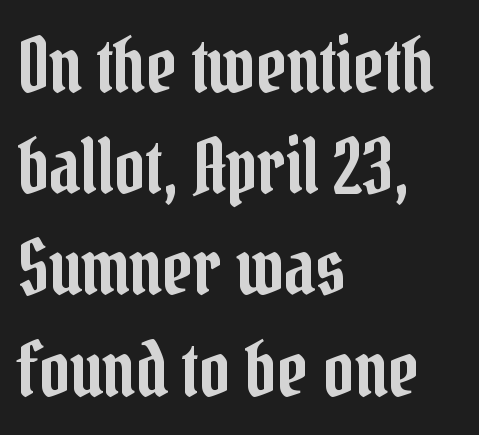
{"serif": "yes", "italic": "no", "width": "condensed", "stroke_contrast": "low", "x_height": "medium", "monospaced": "no", "underline": "no", "align": "left", "line_spacing": "normal", "line_spacing_ratio": 1.35, "letter_spacing": "normal", "letter_spacing_em": 0.0, "glyph_px": 75}
